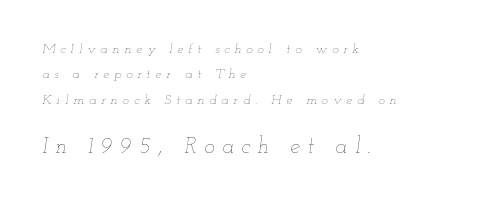
{"italic": "yes", "lean": "right", "slant_degrees": 12, "bold": "no", "underline": "no", "align": "left", "line_spacing_ratio": 1.81, "letter_spacing": "wide", "letter_spacing_em": 0.34, "larger_block": "second", "size_ratio": 1.57, "glyph_px": 22}
